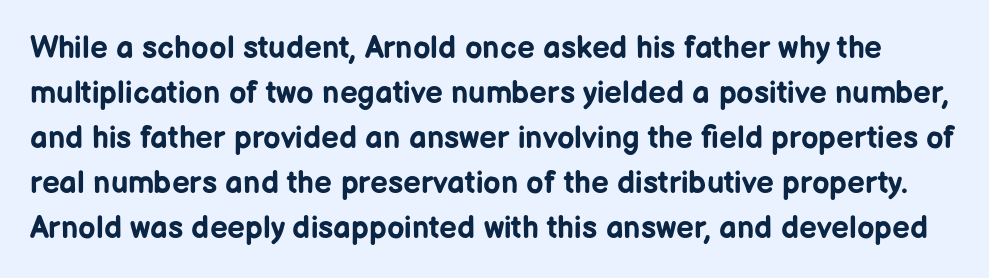
Q: Is the text bold? A: Yes.
Q: Is the text italic (slanted)? A: No, it is upright.
Q: Is the typeface a serif or a sans-serif typeface? A: Sans-serif.
Q: Is the text underlined? A: No.
Q: Is the spacing between letters normal or unusually wide? A: Normal.
Q: Is the spacing between lines tight, normal or loose? A: Normal.
Q: Width (condensed, normal, or wide)? A: Normal.
Q: Stroke contrast? A: Low.
Q: x-height? A: Medium.
Q: Monospaced? A: No.
